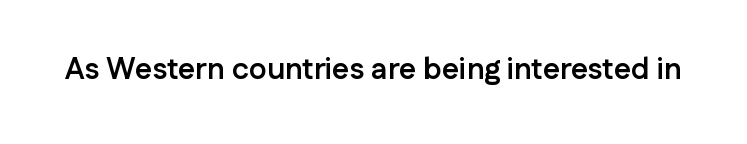
The image shows 30 px semibold sans-serif type, upright; set normal letter spacing, not underlined; low stroke contrast and a medium x-height.
